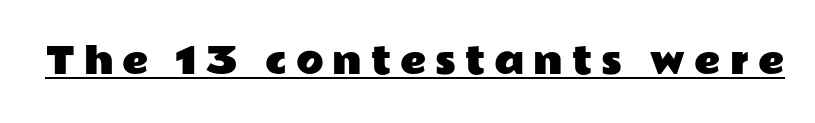
The image shows 36 px wide sans-serif type, upright; set unusually wide letter spacing (+0.25 em), underlined; low stroke contrast and a medium x-height.
